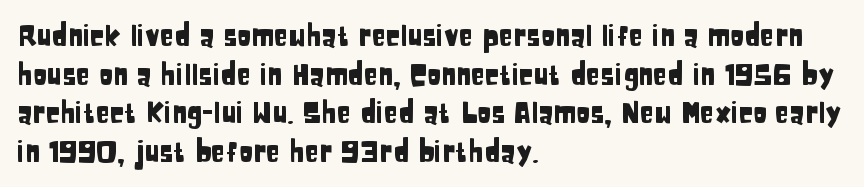
{"serif": "no", "italic": "no", "width": "condensed", "stroke_contrast": "low", "x_height": "large", "monospaced": "no", "underline": "no", "align": "left", "line_spacing": "normal", "line_spacing_ratio": 1.33, "letter_spacing": "normal", "letter_spacing_em": 0.0, "glyph_px": 29}
